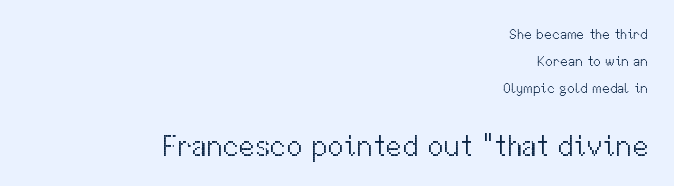
{"serif": "no", "italic": "no", "bold": "no", "weight": "light", "width": "normal", "stroke_contrast": "medium", "x_height": "medium", "monospaced": "no", "underline": "no", "align": "right", "line_spacing": "loose", "line_spacing_ratio": 1.92, "letter_spacing": "normal", "letter_spacing_em": 0.0, "larger_block": "second", "size_ratio": 2.07, "glyph_px": 29}
